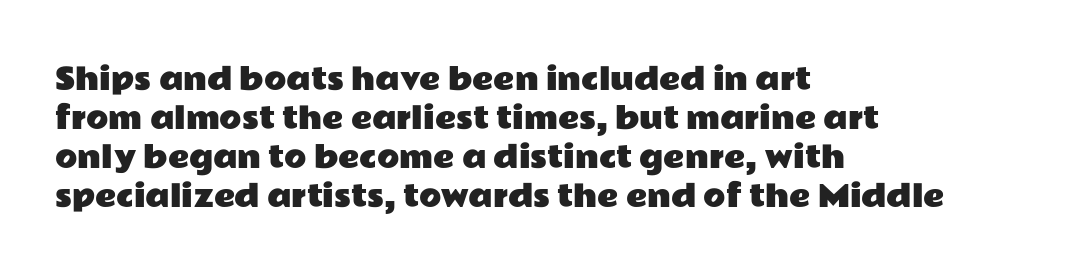
The image shows 29 px wide sans-serif type, upright; set left-aligned, normal line spacing (1.34x), normal letter spacing, not underlined; low stroke contrast and a medium x-height.
